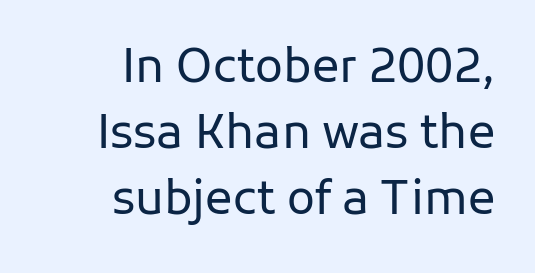
The gaps between neighbouring characters are ordinary and unremarkable. Tall strokes in this sample are plumb rather than angled. Serifs: no, the terminals of the letterforms are clean. The rag falls on the left side of this text block.
